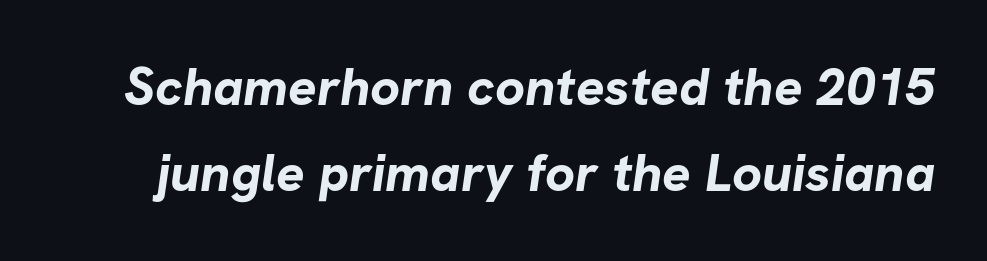
What kind of face is this? One without serifs — a sans. Default kerning and tracking; the words read as compact shapes. Reading down the column, the eye jumps a familiar distance to each next line. Underlining? Definitely not there. These words are printed bold, with thick strokes throughout. A typesetter would call this proportional, since set widths differ per character.
